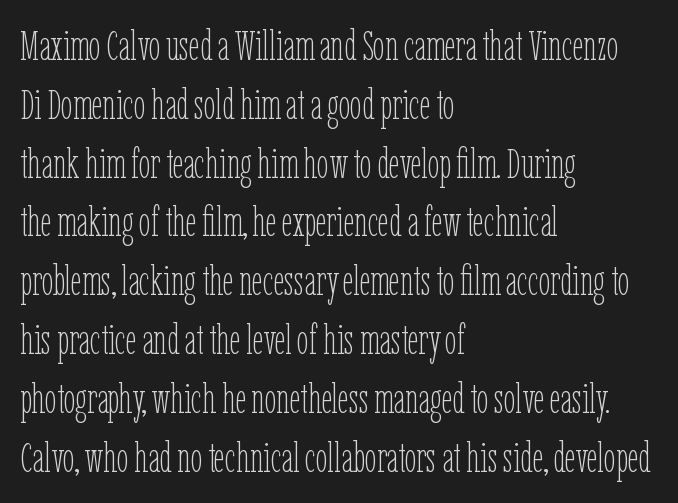
Weight: in the light-to-regular range. Note the varied advance widths — an 'i' is clearly narrower than an 'm'. Evenly set lines give the paragraph a standard silhouette. The gap between lines stays unmarked. This rendering leaves character spacing at its baseline value. Leftover space on each line is placed entirely after the last word.
